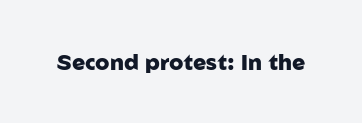
The image shows 22 px bold type, upright; set normal letter spacing, not underlined.
